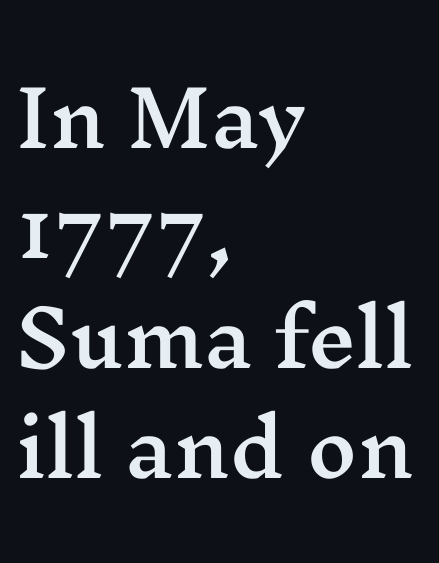
{"serif": "yes", "italic": "no", "width": "wide", "stroke_contrast": "medium", "x_height": "medium", "monospaced": "no", "underline": "no", "align": "left", "line_spacing": "normal", "line_spacing_ratio": 1.43, "letter_spacing": "normal", "letter_spacing_em": 0.0, "glyph_px": 77}
